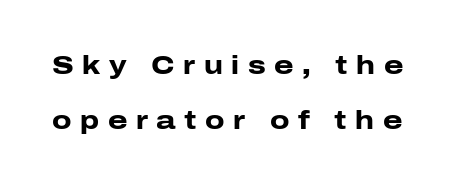
The image shows 25 px bold type, upright; set loose line spacing (2.21x), unusually wide letter spacing (+0.34 em), not underlined.
